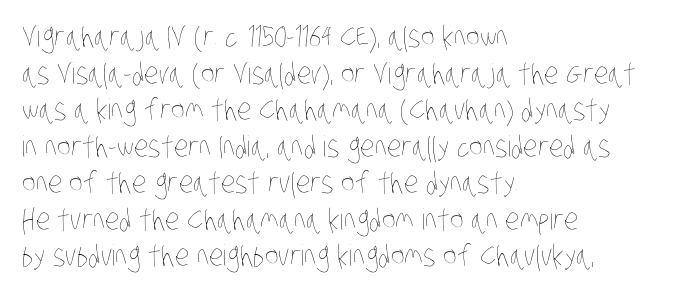
This sample has the flowing, uneven cadence of proportional lettering. Clear beneath every line of the passage. The vertical gap from one line to the next is medium. This sample is left-justified, so line endings fall wherever the words run out. Heaviness? Minimal to ordinary, like unemphasized prose.
